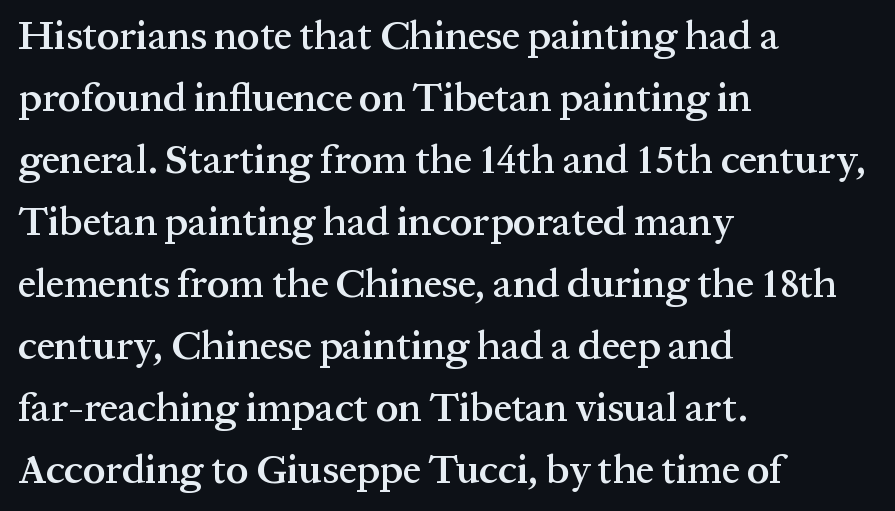
This sample uses a serif face. A fair bit of extra ink — the face is semibold, not bold. In CSS terms this would be text-align: left. There is no visible air inserted between adjacent glyphs. Spacing verdict: proportional, widths tailored to each character.
